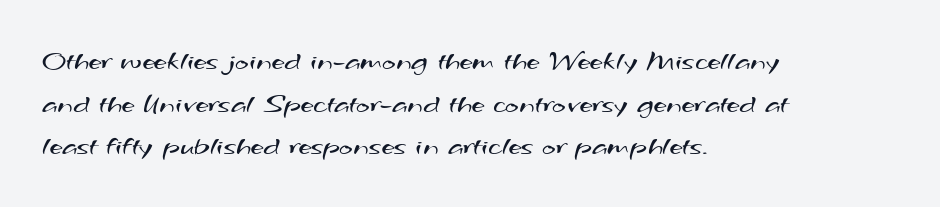
Q: Is the text bold? A: No.
Q: Is the typeface a serif or a sans-serif typeface? A: Sans-serif.
Q: Is the text underlined? A: No.
Q: How is the paragraph aligned? A: Left-aligned.
Q: Is the spacing between letters normal or unusually wide? A: Normal.
Q: Is the spacing between lines tight, normal or loose? A: Normal.
Q: Width (condensed, normal, or wide)? A: Wide.
Q: Stroke contrast? A: Medium.
Q: x-height? A: Small.
Q: Monospaced? A: No.
